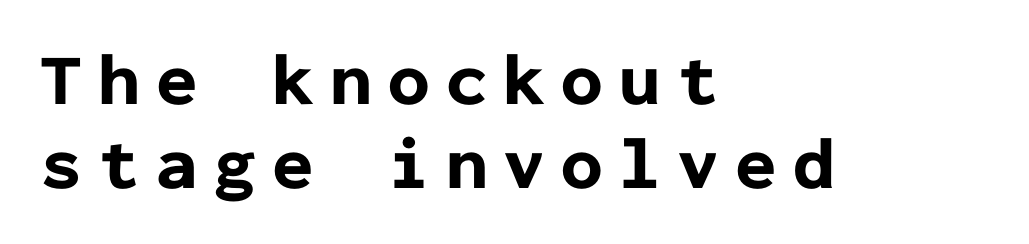
The image shows 74 px bold sans-serif type, upright, monospaced; set left-aligned, tight line spacing (1.14x), unusually wide letter spacing (+0.22 em), not underlined; low stroke contrast and a medium x-height.
